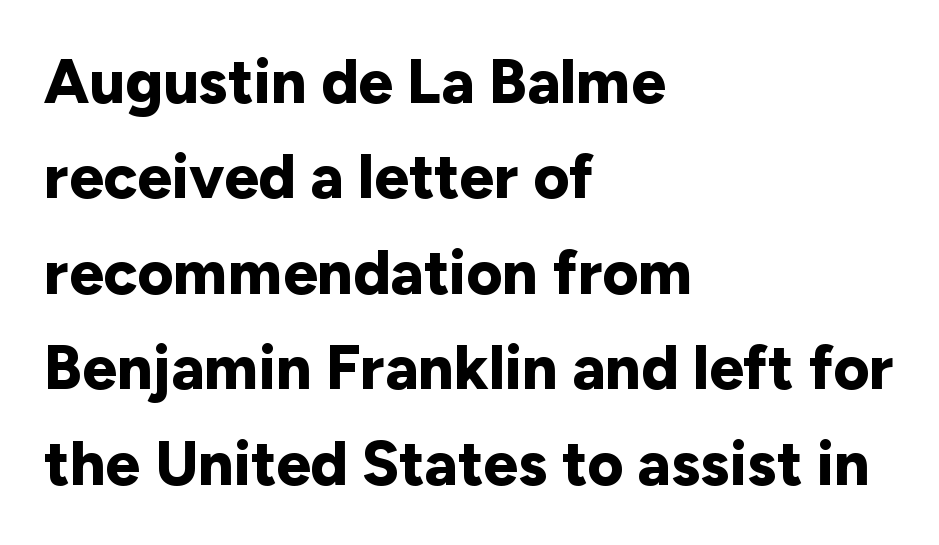
The image shows 62 px bold sans-serif type, upright; set left-aligned, normal line spacing (1.54x), normal letter spacing, not underlined; low stroke contrast and a medium x-height.
